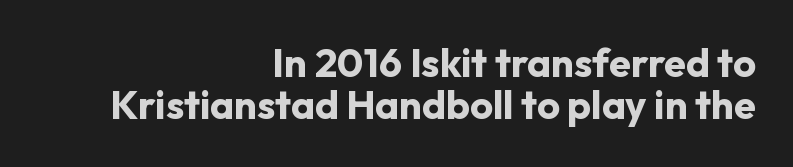
{"serif": "no", "italic": "no", "bold": "yes", "weight": "bold", "width": "normal", "stroke_contrast": "low", "x_height": "medium", "monospaced": "no", "underline": "no", "align": "right", "line_spacing": "tight", "line_spacing_ratio": 1.05, "letter_spacing": "normal", "letter_spacing_em": 0.0, "glyph_px": 40}
